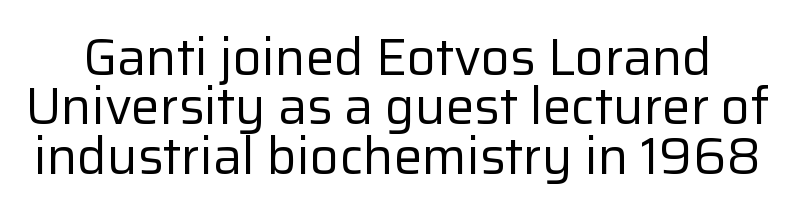
{"serif": "no", "italic": "no", "bold": "no", "weight": "regular", "width": "normal", "stroke_contrast": "low", "x_height": "medium", "monospaced": "no", "underline": "no", "line_spacing": "tight", "line_spacing_ratio": 0.97, "letter_spacing": "normal", "letter_spacing_em": 0.0, "glyph_px": 51}
